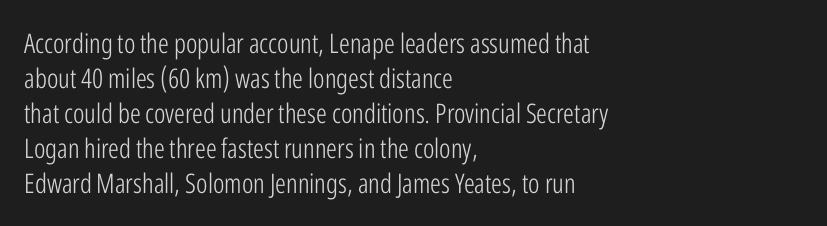
Q: Is the text bold? A: No.
Q: Is the text italic (slanted)? A: No, it is upright.
Q: Is the text underlined? A: No.
Q: How is the paragraph aligned? A: Left-aligned.
Q: Is the spacing between letters normal or unusually wide? A: Normal.
Q: Is the spacing between lines tight, normal or loose? A: Normal.
